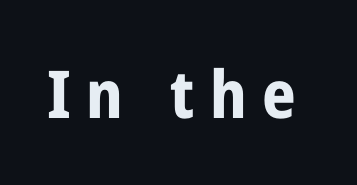
{"serif": "no", "italic": "no", "bold": "yes", "weight": "bold", "width": "condensed", "stroke_contrast": "low", "x_height": "medium", "monospaced": "no", "underline": "no", "letter_spacing": "wide", "letter_spacing_em": 0.23, "glyph_px": 66}
